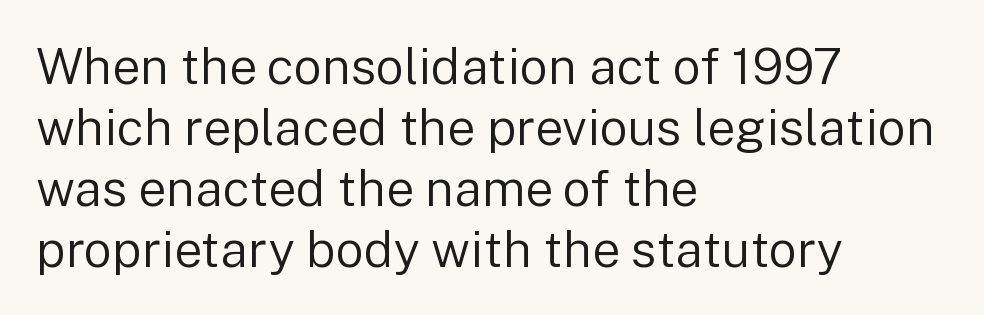
Every character sits straight up, as roman type does. Clear beneath every line of the passage. Examine the stroke ends and you'll find no serifs. Students, note that the glyphs here touch the page at normal intervals. The rendering uses natural spacing where letterforms have individual widths. Letters have the restrained weight of plain body copy at most.
